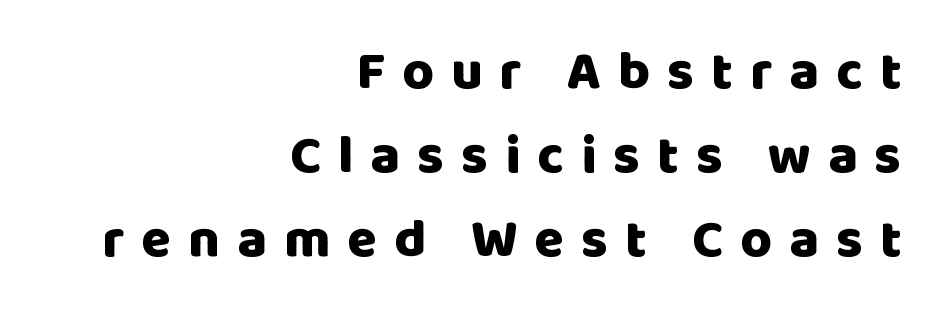
{"serif": "no", "italic": "no", "bold": "yes", "weight": "heavy", "width": "normal", "stroke_contrast": "low", "x_height": "large", "monospaced": "no", "underline": "no", "align": "right", "line_spacing": "normal", "line_spacing_ratio": 1.56, "letter_spacing": "wide", "letter_spacing_em": 0.32, "glyph_px": 54}
